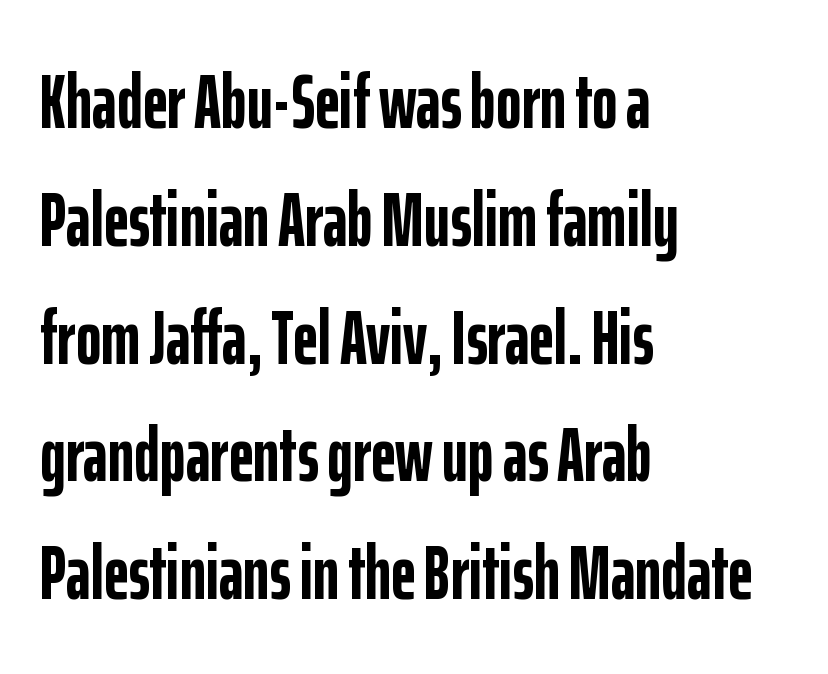
Q: Is the text bold? A: Yes.
Q: Is the text italic (slanted)? A: No, it is upright.
Q: Is the typeface a serif or a sans-serif typeface? A: Sans-serif.
Q: Is the text underlined? A: No.
Q: How is the paragraph aligned? A: Left-aligned.
Q: Is the spacing between letters normal or unusually wide? A: Normal.
Q: Is the spacing between lines tight, normal or loose? A: Normal.
Q: Width (condensed, normal, or wide)? A: Condensed.
Q: Stroke contrast? A: Low.
Q: x-height? A: Medium.
Q: Monospaced? A: No.
